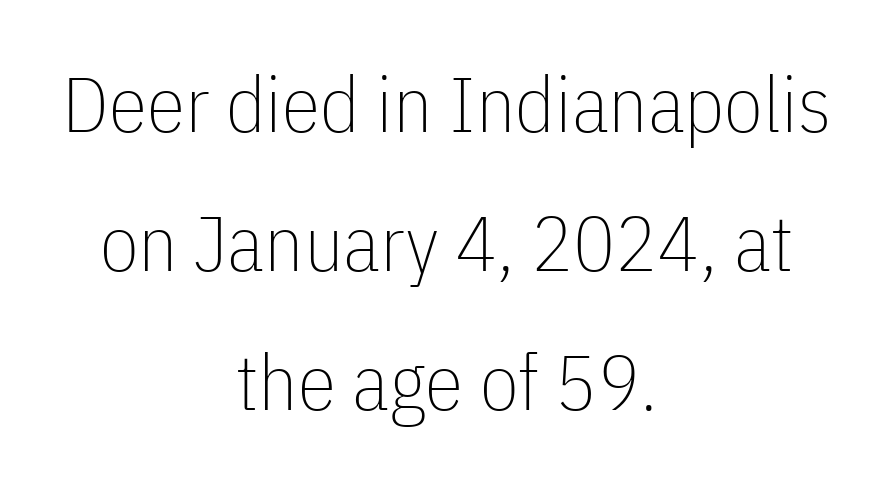
The image shows 78 px thin, condensed sans-serif type, upright; set centered, line spacing 1.78x, normal letter spacing, not underlined; low stroke contrast and a medium x-height.
